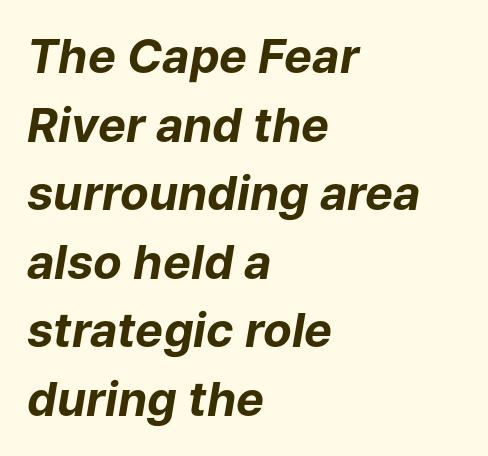
Strokes here are thick enough to call this a true bold. Baseline-to-baseline distance is the conventional proportion of letter height. Visually the block forms a straight wall on the left and a jagged coastline on the right. Glance below the letters and you will spot only blank space. Is the type slanted? Yes — the strokes lean at a clear angle. Looks like regular typesetting: each glyph gets only the width it needs.
